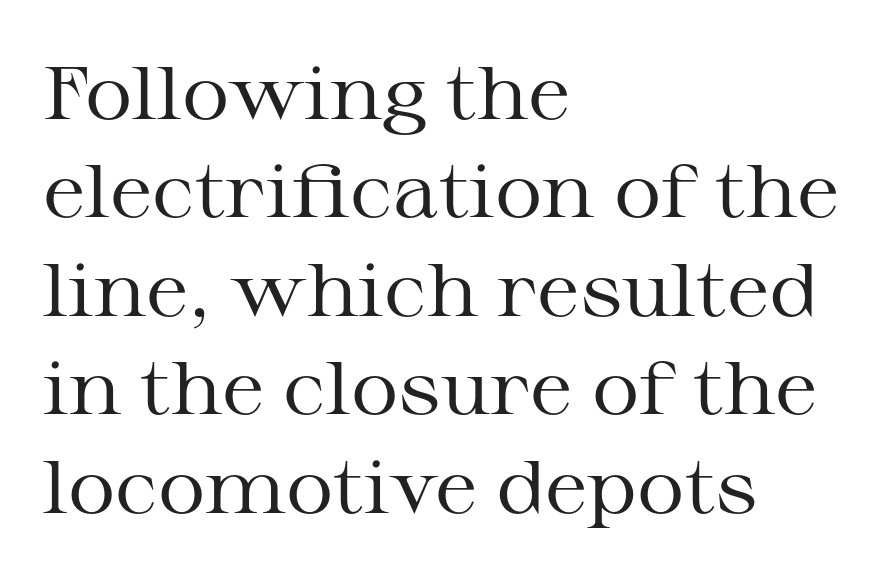
The image shows 74 px regular-weight, wide serif type, upright; set left-aligned, normal line spacing (1.33x), normal letter spacing, not underlined; medium stroke contrast and a medium x-height.
